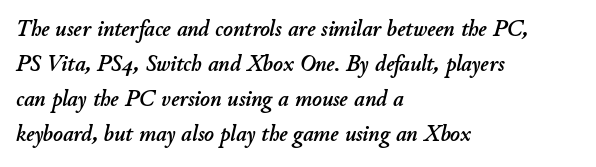
Honestly, the row spacing looks completely unremarkable. Each word holds together tightly as a unit, with standard inter-letter gaps. There's an unmistakable incline to the writing here. If you drew a ruler down the left edge, every line would touch it. Just letters on the line, the space beneath them empty.
